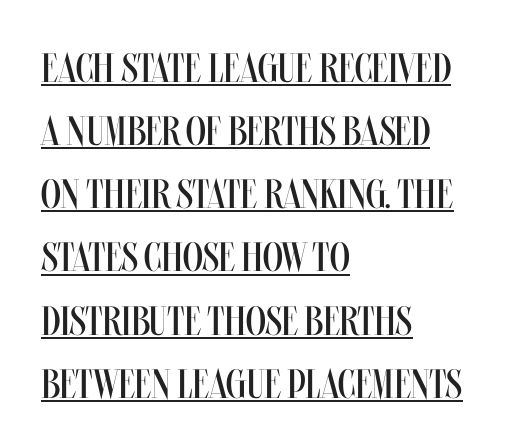
{"italic": "no", "bold": "no", "weight": "regular", "width": "condensed", "stroke_contrast": "medium", "x_height": "large", "monospaced": "no", "underline": "yes", "align": "left", "line_spacing": "normal", "line_spacing_ratio": 1.54, "letter_spacing": "normal", "letter_spacing_em": 0.0, "glyph_px": 41}
